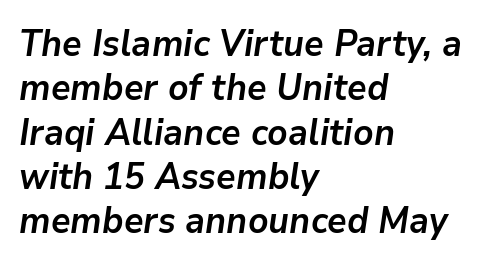
Q: Is the text bold? A: Yes.
Q: Is the text italic (slanted)? A: Yes, it leans right by about 9 degrees.
Q: Is the text underlined? A: No.
Q: How is the paragraph aligned? A: Left-aligned.
Q: Is the spacing between letters normal or unusually wide? A: Normal.
Q: Width (condensed, normal, or wide)? A: Normal.
Q: Stroke contrast? A: Low.
Q: x-height? A: Medium.
Q: Monospaced? A: No.
